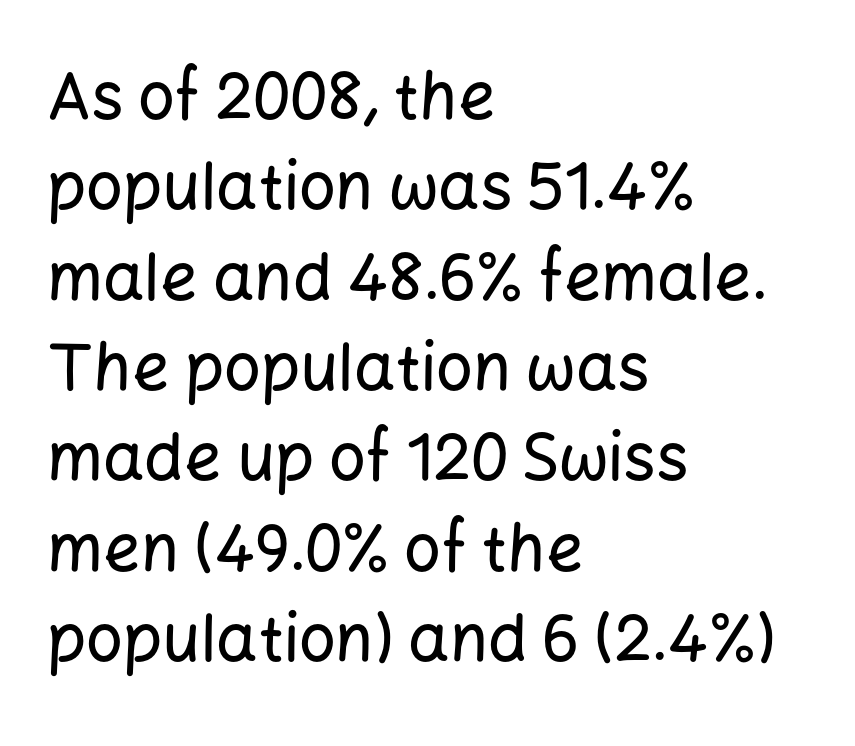
The lines sit at an ordinary, default distance from one another. Honestly, the letter spacing is just normal — you wouldn't notice it. Examine the stroke ends and you'll find no serifs. The text block is weighted toward the left margin, trailing off unevenly rightward. Any mark beneath the type? The region is blank.
